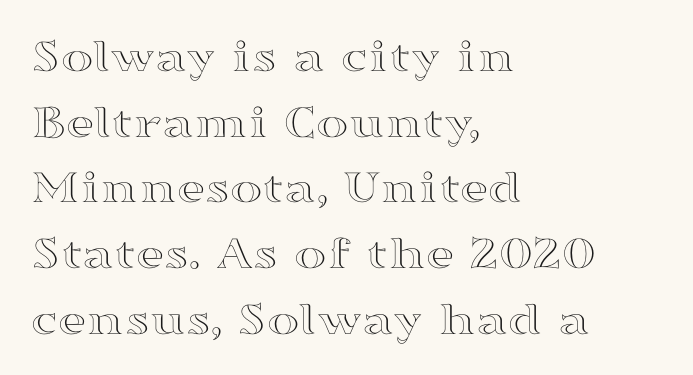
Q: Is the text italic (slanted)? A: No, it is upright.
Q: Is the text underlined? A: No.
Q: How is the paragraph aligned? A: Left-aligned.
Q: Is the spacing between letters normal or unusually wide? A: Normal.
Q: Is the spacing between lines tight, normal or loose? A: Normal.
Q: Width (condensed, normal, or wide)? A: Wide.
Q: x-height? A: Medium.
Q: Monospaced? A: No.
